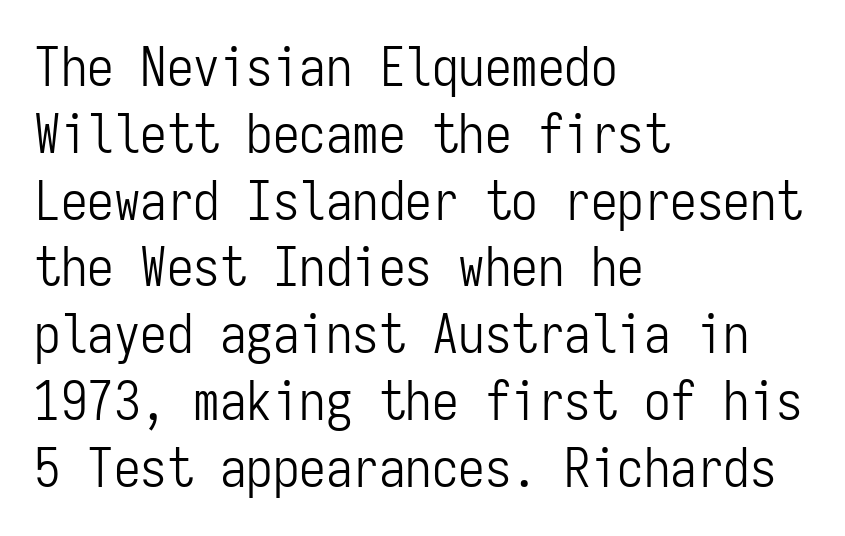
Q: Is the text bold? A: No.
Q: Is the text italic (slanted)? A: No, it is upright.
Q: Is the typeface a serif or a sans-serif typeface? A: Sans-serif.
Q: Is the text underlined? A: No.
Q: How is the paragraph aligned? A: Left-aligned.
Q: Is the spacing between letters normal or unusually wide? A: Normal.
Q: Is the spacing between lines tight, normal or loose? A: Normal.
Q: Width (condensed, normal, or wide)? A: Condensed.
Q: Stroke contrast? A: Low.
Q: x-height? A: Medium.
Q: Monospaced? A: Yes.
